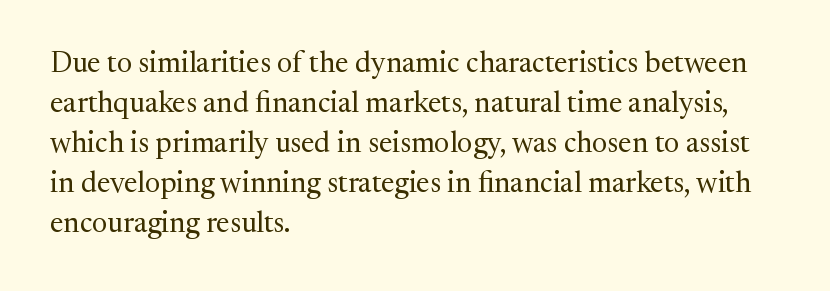
Q: Is the text bold? A: No.
Q: Is the text italic (slanted)? A: No, it is upright.
Q: Is the typeface a serif or a sans-serif typeface? A: Serif.
Q: Is the text underlined? A: No.
Q: How is the paragraph aligned? A: Left-aligned.
Q: Is the spacing between letters normal or unusually wide? A: Normal.
Q: Is the spacing between lines tight, normal or loose? A: Normal.
Q: Width (condensed, normal, or wide)? A: Normal.
Q: Stroke contrast? A: Medium.
Q: x-height? A: Medium.
Q: Monospaced? A: No.
